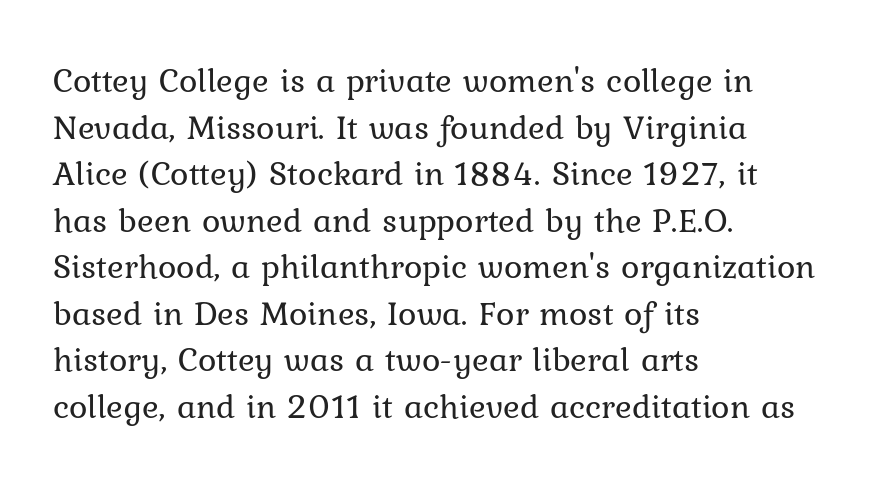
Underlining? Definitely not there. Here the designer chose a conventional face with non-uniform glyph widths. The letterforms sit at book weight or below. Ascenders rise straight up at ninety degrees.
